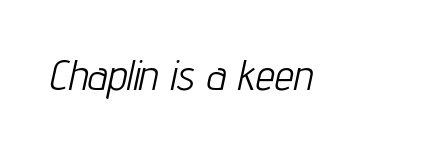
The image shows 43 px light, condensed type, italic (leaning right); set normal letter spacing, not underlined; low stroke contrast and a medium x-height.
